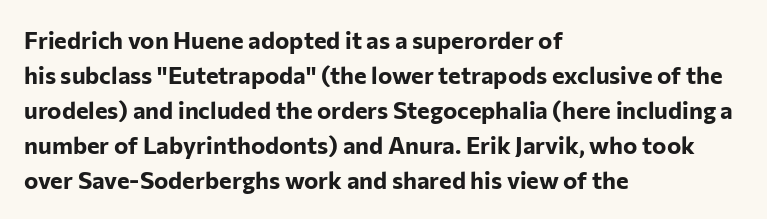
{"italic": "no", "bold": "yes", "underline": "no", "align": "left", "line_spacing": "normal", "line_spacing_ratio": 1.46, "letter_spacing": "normal", "letter_spacing_em": 0.0, "glyph_px": 24}
